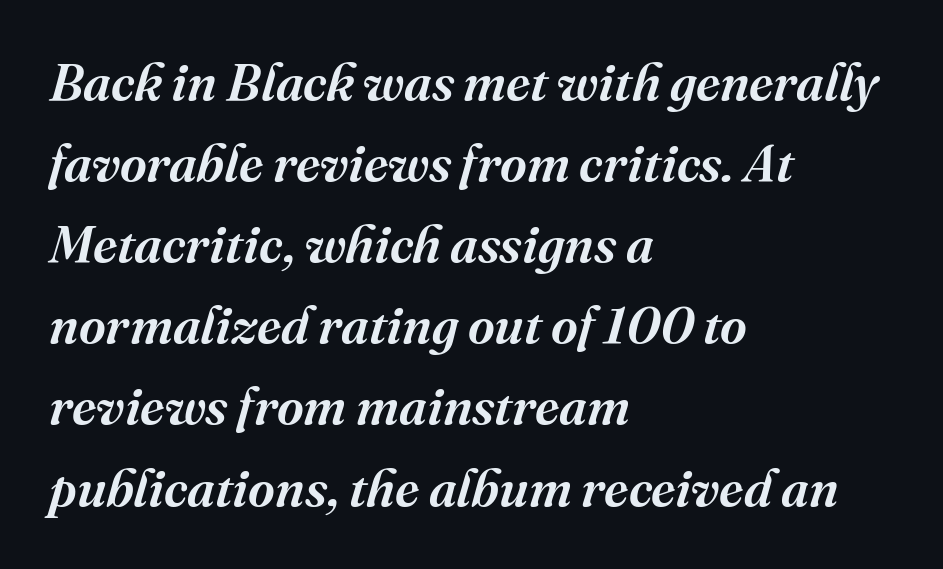
{"serif": "yes", "italic": "yes", "lean": "right", "slant_degrees": 16, "width": "normal", "stroke_contrast": "medium", "x_height": "medium", "monospaced": "no", "underline": "no", "align": "left", "line_spacing": "normal", "line_spacing_ratio": 1.56, "letter_spacing": "normal", "letter_spacing_em": 0.0, "glyph_px": 52}
